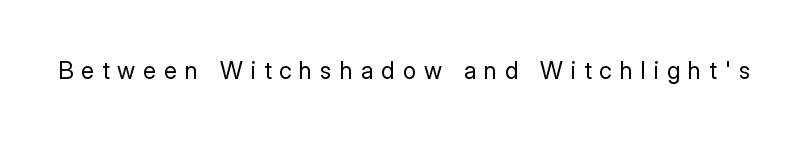
The image shows 24 px text type, upright; set unusually wide letter spacing (+0.33 em), not underlined.
